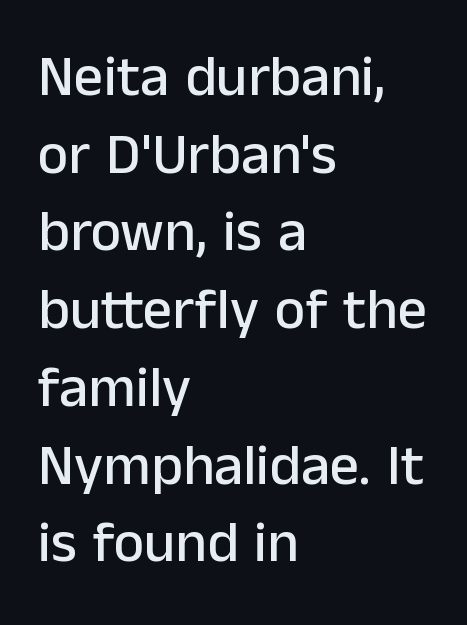
The image shows 58 px sans-serif type, upright; set left-aligned, normal line spacing (1.34x), normal letter spacing, not underlined; low stroke contrast and a medium x-height.
